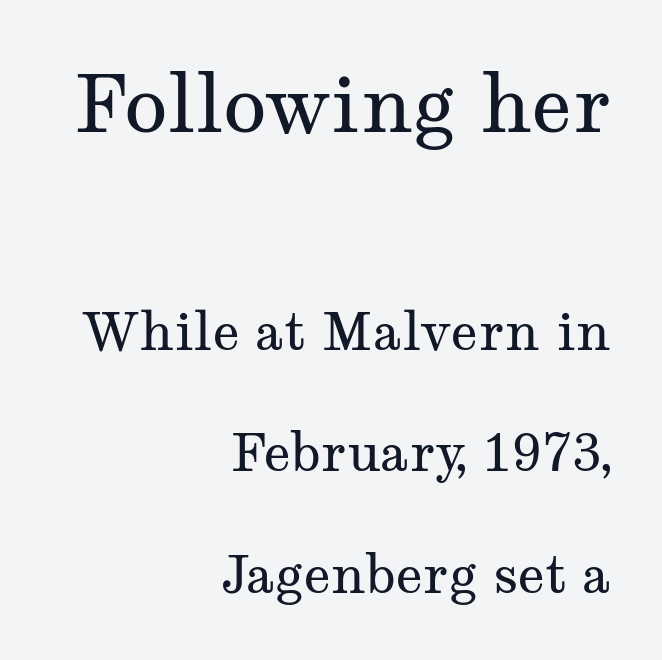
{"serif": "yes", "italic": "no", "bold": "no", "weight": "regular", "width": "wide", "stroke_contrast": "medium", "x_height": "medium", "monospaced": "no", "underline": "no", "align": "right", "line_spacing": "loose", "line_spacing_ratio": 2.29, "letter_spacing": "normal", "letter_spacing_em": 0.0, "larger_block": "first", "size_ratio": 1.49, "glyph_px": 79}
